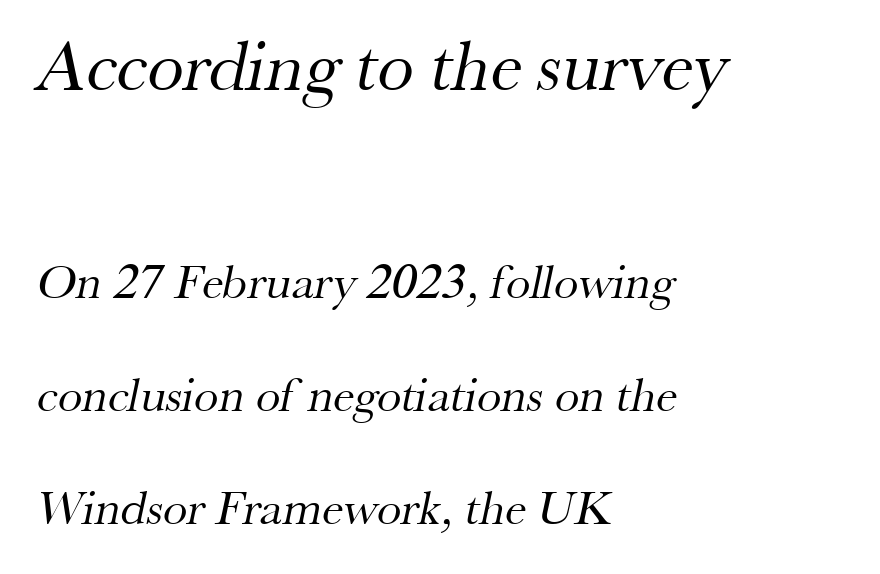
The image shows 73 px regular-weight serif type; set left-aligned, loose line spacing (2.3x), normal letter spacing, not underlined; the first (top) block is 1.49x larger; medium stroke contrast and a small x-height.
